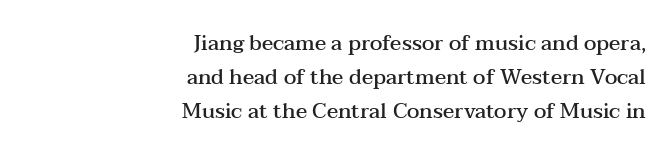
Q: Is the text bold? A: Semi-bold.
Q: Is the text italic (slanted)? A: No, it is upright.
Q: Is the text underlined? A: No.
Q: How is the paragraph aligned? A: Right-aligned.
Q: Is the spacing between letters normal or unusually wide? A: Normal.
Q: Is the spacing between lines tight, normal or loose? A: Normal.
